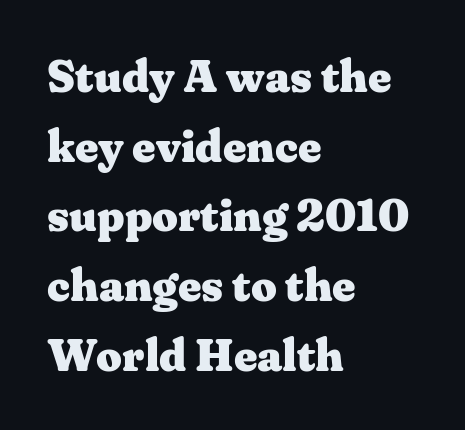
{"serif": "yes", "italic": "no", "bold": "yes", "weight": "heavy", "width": "wide", "stroke_contrast": "medium", "x_height": "medium", "monospaced": "no", "underline": "no", "align": "left", "line_spacing": "normal", "line_spacing_ratio": 1.55, "letter_spacing": "normal", "letter_spacing_em": 0.0, "glyph_px": 45}
